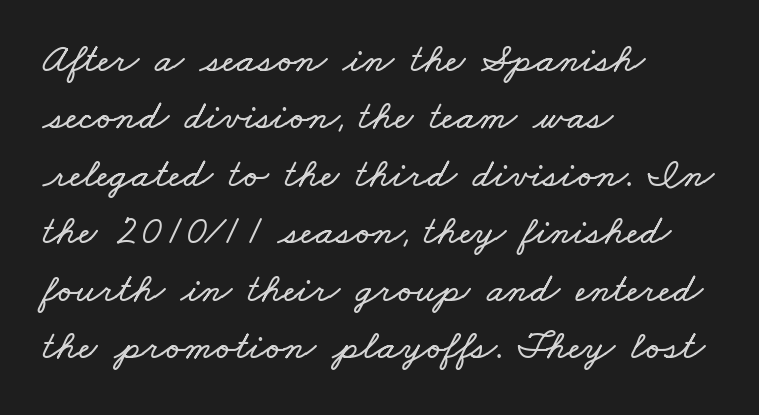
{"width": "wide", "stroke_contrast": "low", "x_height": "small", "monospaced": "no", "underline": "no", "align": "left", "line_spacing": "normal", "line_spacing_ratio": 1.4, "letter_spacing": "normal", "letter_spacing_em": 0.0, "glyph_px": 41}
